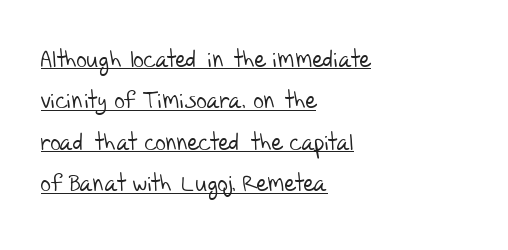
No chunkiness to these letters — they're not bold. This sample is left-justified, so line endings fall wherever the words run out. This is underlined copy, the kind a proofreader might mark for attention. The gaps between neighbouring characters are ordinary and unremarkable.
